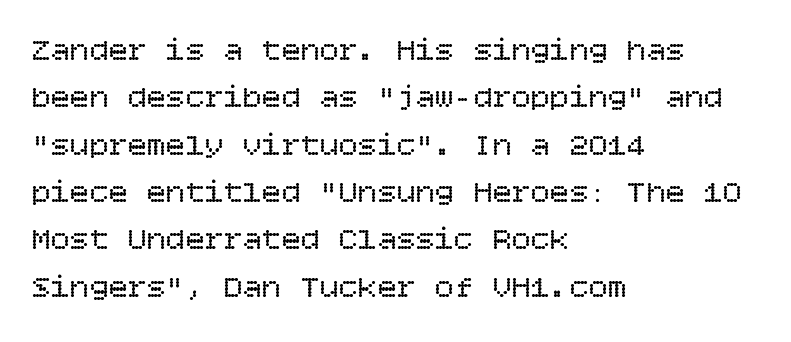
Q: Is the text bold? A: No.
Q: Is the text italic (slanted)? A: No, it is upright.
Q: Is the text underlined? A: No.
Q: How is the paragraph aligned? A: Left-aligned.
Q: Is the spacing between letters normal or unusually wide? A: Normal.
Q: Is the spacing between lines tight, normal or loose? A: Normal.
Q: Width (condensed, normal, or wide)? A: Normal.
Q: Stroke contrast? A: Low.
Q: x-height? A: Large.
